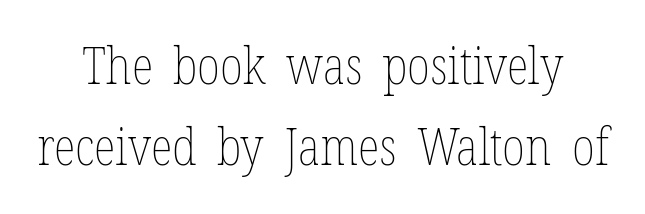
A typesetter would call this leading conventional body-copy spacing. Spacing verdict: proportional, widths tailored to each character. This rendering leaves character spacing at its baseline value. Glance below the letters and you will spot only blank space. Weight: in the light-to-regular range. The lettering holds an erect, upright posture throughout.
